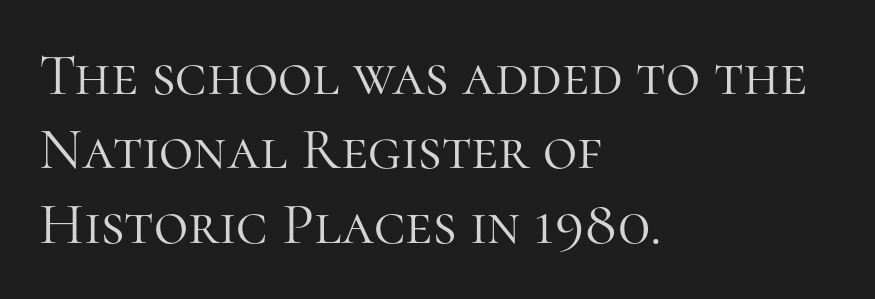
Q: Is the text bold? A: No.
Q: Is the text italic (slanted)? A: No, it is upright.
Q: Is the typeface a serif or a sans-serif typeface? A: Serif.
Q: Is the text underlined? A: No.
Q: How is the paragraph aligned? A: Left-aligned.
Q: Is the spacing between letters normal or unusually wide? A: Normal.
Q: Is the spacing between lines tight, normal or loose? A: Normal.
Q: Width (condensed, normal, or wide)? A: Normal.
Q: Stroke contrast? A: High.
Q: x-height? A: Medium.
Q: Monospaced? A: No.
